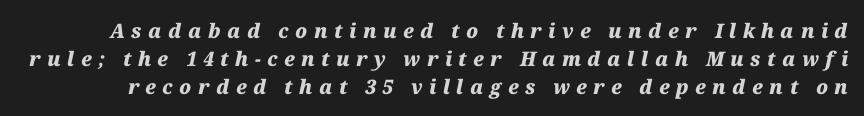
Q: Is the text bold? A: Yes.
Q: Is the text italic (slanted)? A: Yes, it leans right by about 12 degrees.
Q: Is the text underlined? A: No.
Q: Is the spacing between letters normal or unusually wide? A: Unusually wide.
Q: Is the spacing between lines tight, normal or loose? A: Normal.
